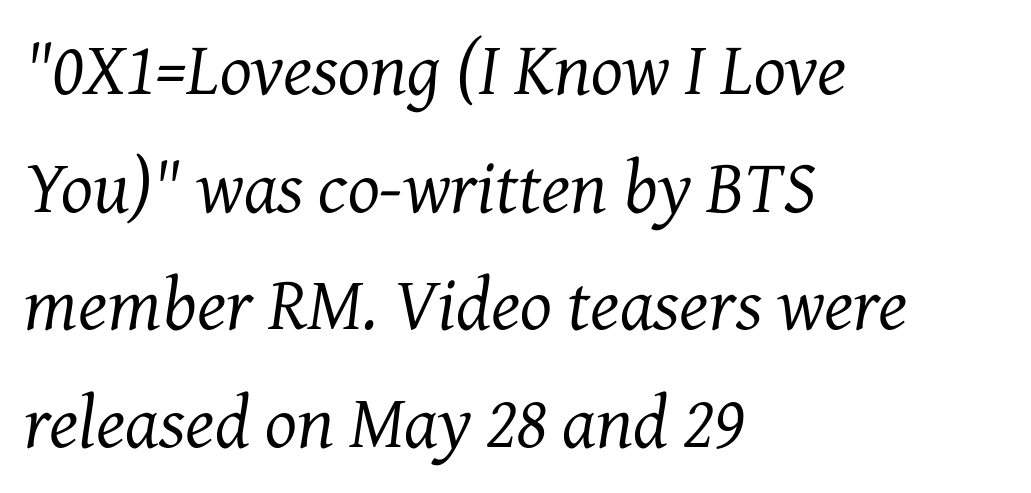
Q: Is the text bold? A: No.
Q: Is the text italic (slanted)? A: Yes, it leans right by about 7 degrees.
Q: Is the typeface a serif or a sans-serif typeface? A: Serif.
Q: Is the text underlined? A: No.
Q: How is the paragraph aligned? A: Left-aligned.
Q: Is the spacing between letters normal or unusually wide? A: Normal.
Q: Is the spacing between lines tight, normal or loose? A: Normal.
Q: Width (condensed, normal, or wide)? A: Normal.
Q: Stroke contrast? A: Medium.
Q: x-height? A: Medium.
Q: Monospaced? A: No.
